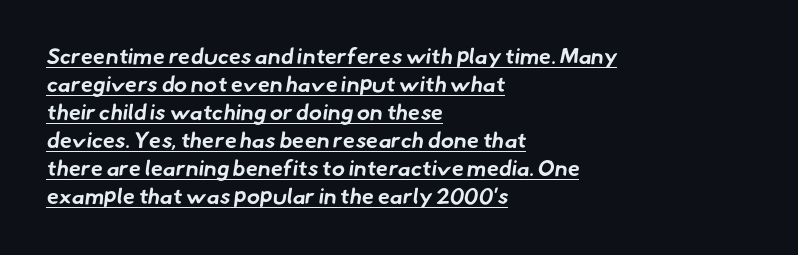
The image shows 22 px bold type; set left-aligned, normal line spacing (1.27x), normal letter spacing, underlined.
